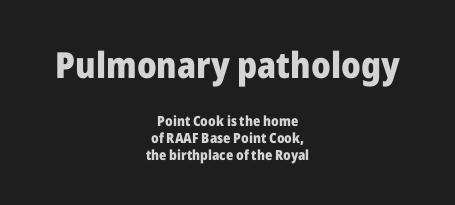
The image shows 36 px heavy sans-serif type, upright; set centered, line spacing 1.21x, normal letter spacing, not underlined; the first (top) block is 2.57x larger; low stroke contrast and a medium x-height.
